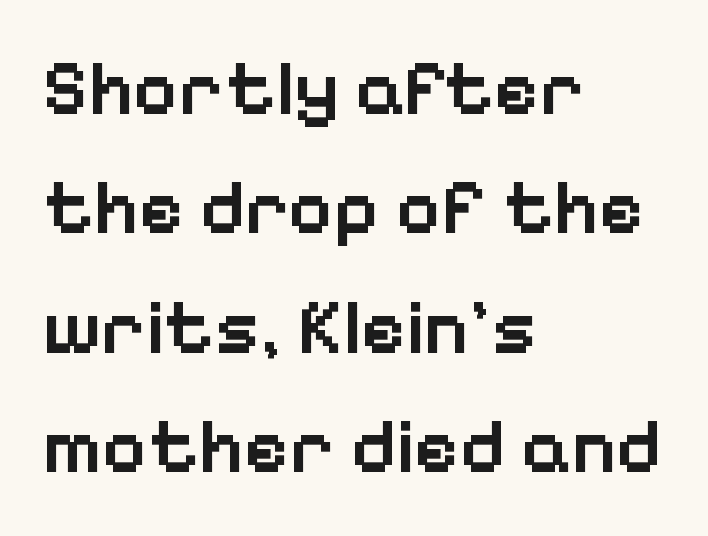
The image shows 77 px semibold sans-serif type, upright; set left-aligned, normal line spacing (1.55x), normal letter spacing, not underlined; low stroke contrast and a medium x-height.
